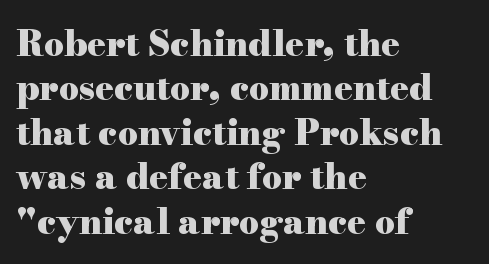
Look at the tracking — it's just the regular setting, nothing added. The space beneath each line is pristine and unruled. Font category for this specimen: serif. Layout note: lines flush left. You could not count columns in this text — the font is proportionally spaced. Strong, thick strokes mark this as bold type.
